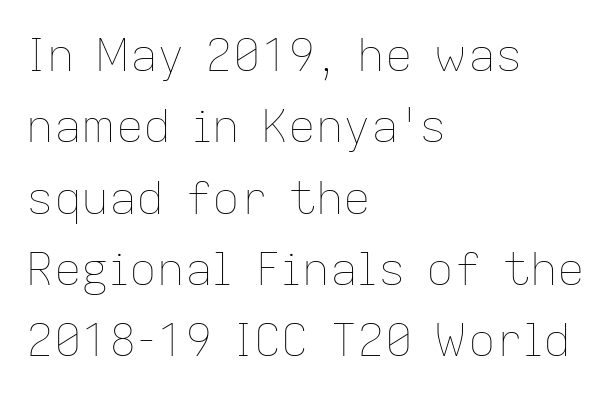
The image shows 46 px thin type, upright; set left-aligned, normal line spacing (1.55x), normal letter spacing, not underlined; low stroke contrast and a medium x-height.
